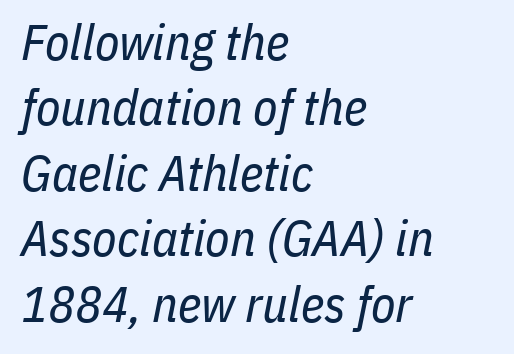
{"italic": "yes", "lean": "right", "slant_degrees": 11, "bold": "no", "weight": "regular", "width": "condensed", "stroke_contrast": "low", "x_height": "medium", "monospaced": "no", "underline": "no", "align": "left", "line_spacing": "normal", "line_spacing_ratio": 1.31, "letter_spacing": "normal", "letter_spacing_em": 0.0, "glyph_px": 50}
